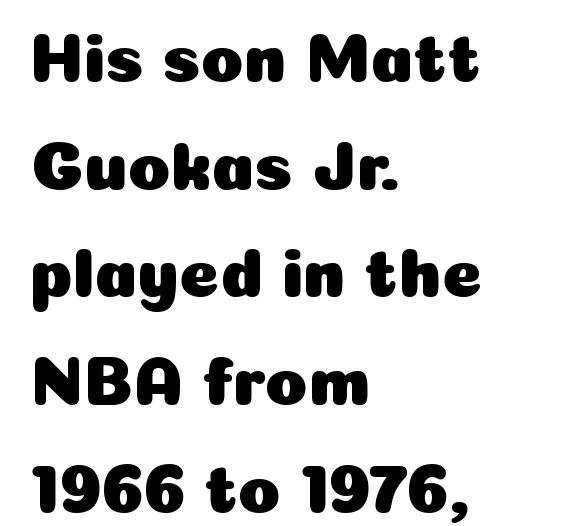
The axis of the letterforms is exactly vertical. Nobody drew a line under any word here. The designer went with a sans here, leaving each stem footless. Honestly, the letter spacing is just normal — you wouldn't notice it. Line starts are locked; line ends wander. The face used here is proportionally spaced, like ordinary book or web type.
